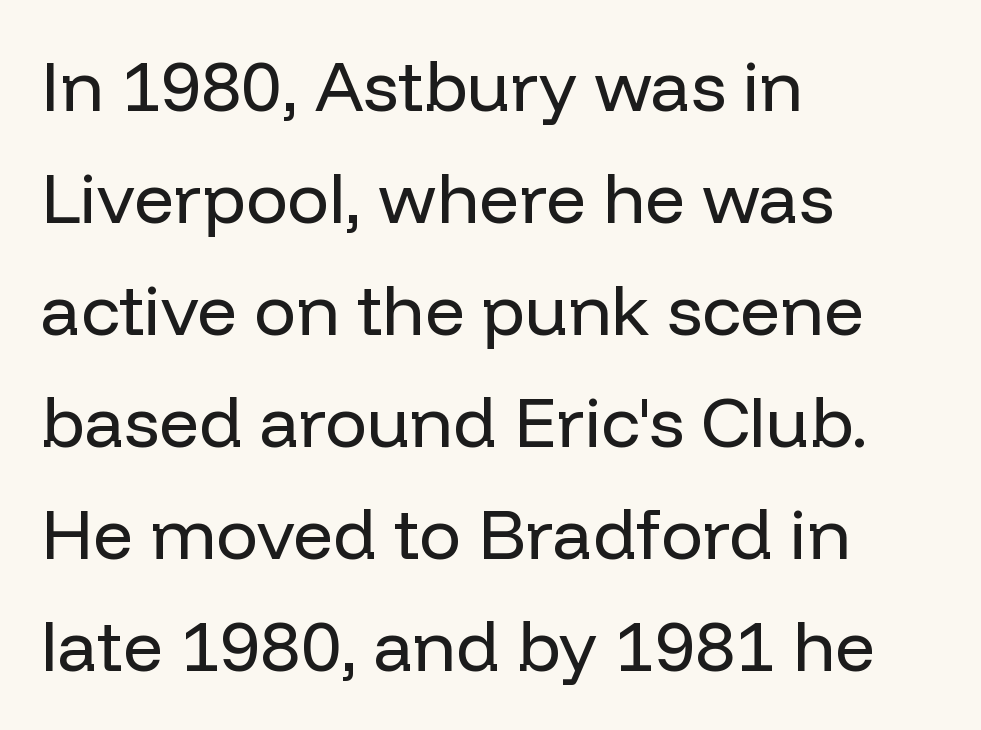
Underline: absent. Spacing verdict: proportional, widths tailored to each character. Tracking value appears to be zero — textbook default spacing. A quiet, ordinary-to-light weight characterises the typeface. Ordinary non-slanted type is in use. How would I describe the line gaps? Plain and ordinary.
